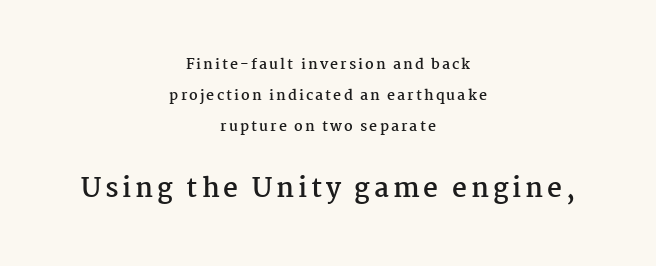
Q: Is the text bold? A: Yes.
Q: Is the text italic (slanted)? A: No, it is upright.
Q: Is the text underlined? A: No.
Q: How is the paragraph aligned? A: Centered.
Q: Is the spacing between lines tight, normal or loose? A: Loose.
Q: Which block of text is set in a larger size, the first (top) or the second (bottom)? A: The second (bottom) one.
